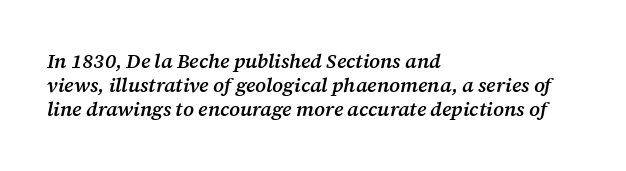
{"italic": "yes", "lean": "right", "slant_degrees": 12, "bold": "semi", "underline": "no", "align": "left", "line_spacing_ratio": 1.21, "letter_spacing": "normal", "letter_spacing_em": 0.0, "glyph_px": 20}
